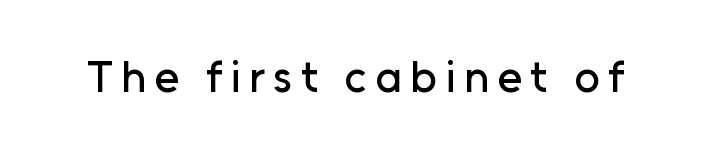
Q: Is the text italic (slanted)? A: No, it is upright.
Q: Is the typeface a serif or a sans-serif typeface? A: Sans-serif.
Q: Is the text underlined? A: No.
Q: Width (condensed, normal, or wide)? A: Normal.
Q: Stroke contrast? A: Low.
Q: x-height? A: Medium.
Q: Monospaced? A: No.
